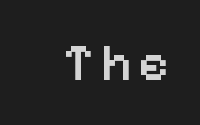
{"serif": "no", "italic": "no", "bold": "semi", "weight": "semibold", "width": "normal", "stroke_contrast": "low", "x_height": "medium", "monospaced": "no", "underline": "no", "glyph_px": 52}
